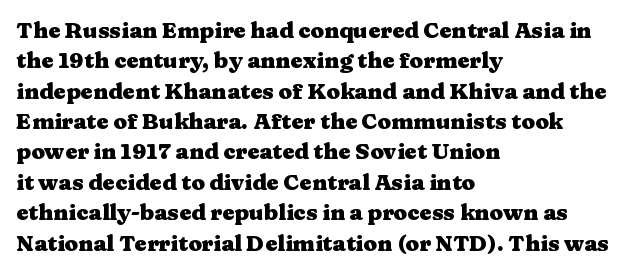
{"italic": "no", "bold": "yes", "underline": "no", "align": "left", "line_spacing": "normal", "line_spacing_ratio": 1.38, "letter_spacing": "normal", "letter_spacing_em": 0.0, "glyph_px": 22}
